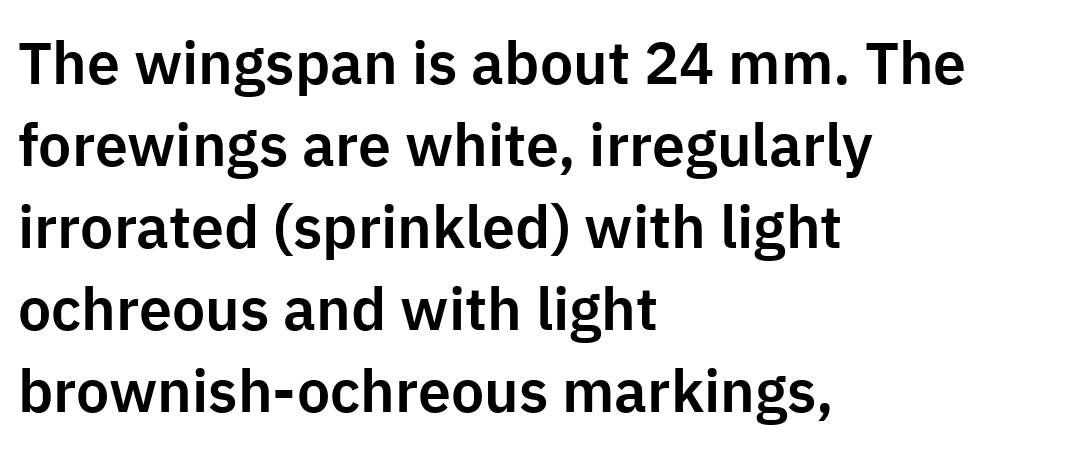
The letters stand straight up with perfectly vertical stems. Think of a printed novel: that variable character pitch is what you see here. How would I describe the line gaps? Plain and ordinary. Regarding serifs, this sample does without them. The baseline area is clear.
